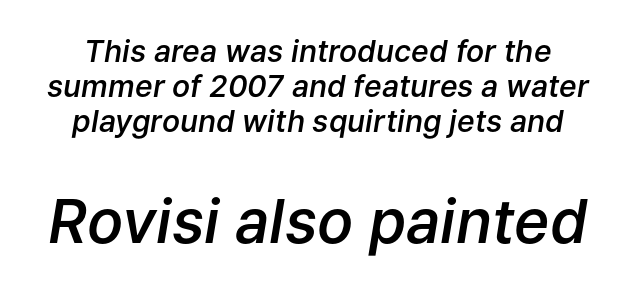
Q: Is the text bold? A: Semi-bold.
Q: Is the text italic (slanted)? A: Yes, it leans right by about 9 degrees.
Q: Is the text underlined? A: No.
Q: Is the spacing between letters normal or unusually wide? A: Normal.
Q: Which block of text is set in a larger size, the first (top) or the second (bottom)? A: The second (bottom) one.
Q: Width (condensed, normal, or wide)? A: Normal.
Q: Stroke contrast? A: Low.
Q: x-height? A: Medium.
Q: Monospaced? A: No.
